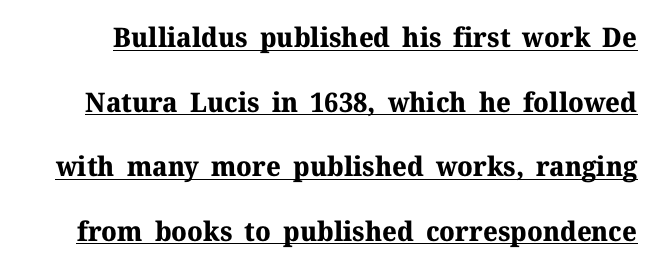
The letters stand upright; this is a roman face. Vertically, the passage feels expansive, rows floating well apart. On the weight axis this lands at bold, roughly 700. Does a line run under the words? Yes, clearly. Tracking here is standard; glyphs follow each other at the usual distance.
